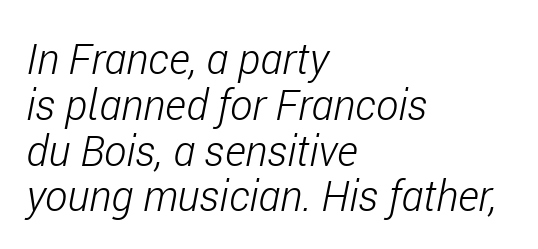
Q: Is the text bold? A: No.
Q: Is the text italic (slanted)? A: Yes, it leans right by about 11 degrees.
Q: Is the text underlined? A: No.
Q: How is the paragraph aligned? A: Left-aligned.
Q: Is the spacing between letters normal or unusually wide? A: Normal.
Q: Is the spacing between lines tight, normal or loose? A: Tight.
Q: Width (condensed, normal, or wide)? A: Condensed.
Q: Stroke contrast? A: Low.
Q: x-height? A: Medium.
Q: Monospaced? A: No.
